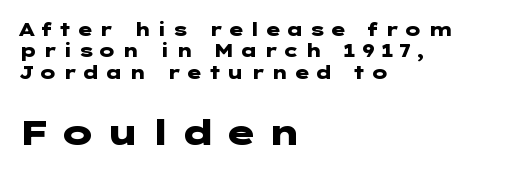
The image shows 35 px heavy, wide sans-serif type, upright; set left-aligned, line spacing 1.19x, unusually wide letter spacing (+0.26 em), not underlined; the second (bottom) block is 1.94x larger; low stroke contrast and a medium x-height.
